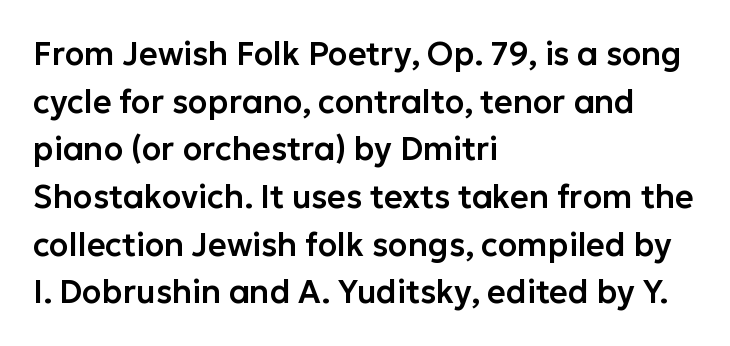
The image shows 32 px sans-serif type, upright; set left-aligned, normal line spacing (1.49x), normal letter spacing, not underlined; low stroke contrast and a medium x-height.
